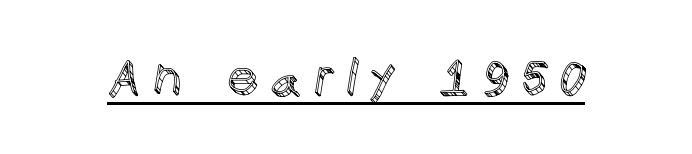
Q: Is the text italic (slanted)? A: Yes.
Q: Is the text underlined? A: Yes.
Q: Is the spacing between letters normal or unusually wide? A: Unusually wide.
Q: Width (condensed, normal, or wide)? A: Normal.
Q: x-height? A: Large.
Q: Monospaced? A: No.
